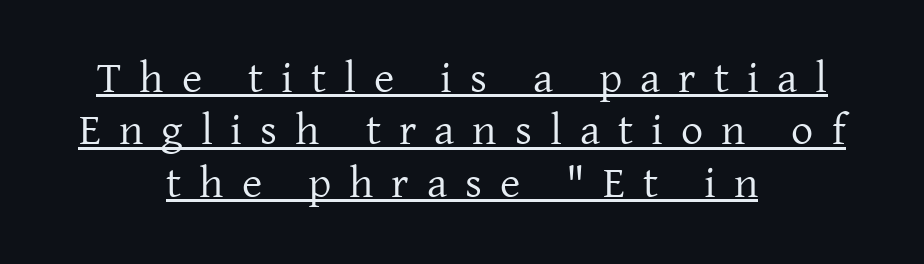
Q: Is the text bold? A: No.
Q: Is the text italic (slanted)? A: No, it is upright.
Q: Is the typeface a serif or a sans-serif typeface? A: Serif.
Q: Is the text underlined? A: Yes.
Q: How is the paragraph aligned? A: Centered.
Q: Is the spacing between letters normal or unusually wide? A: Unusually wide.
Q: Width (condensed, normal, or wide)? A: Normal.
Q: Stroke contrast? A: Low.
Q: x-height? A: Medium.
Q: Monospaced? A: No.
